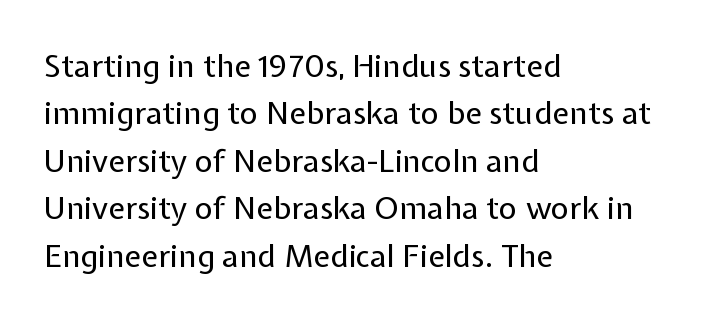
{"serif": "no", "italic": "no", "bold": "no", "weight": "regular", "width": "normal", "stroke_contrast": "low", "x_height": "medium", "monospaced": "no", "underline": "no", "align": "left", "line_spacing": "normal", "line_spacing_ratio": 1.53, "letter_spacing": "normal", "letter_spacing_em": 0.0, "glyph_px": 31}
